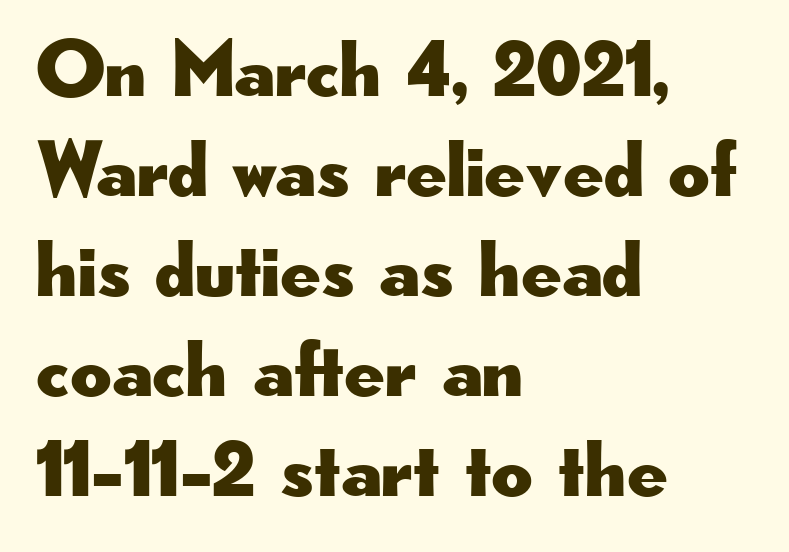
{"serif": "no", "italic": "no", "width": "wide", "stroke_contrast": "low", "x_height": "small", "monospaced": "no", "underline": "no", "align": "left", "line_spacing": "normal", "line_spacing_ratio": 1.25, "letter_spacing": "normal", "letter_spacing_em": 0.0, "glyph_px": 80}
